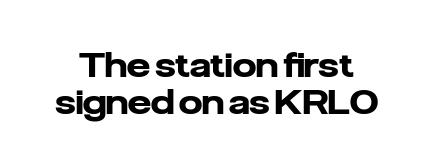
The image shows 33 px heavy sans-serif type, upright; set tight line spacing (1.11x), normal letter spacing, not underlined; low stroke contrast and a medium x-height.
